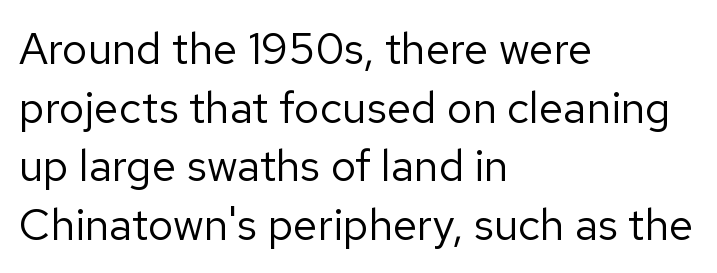
The typeface chosen for these lines omits serifs. Whoever set this chose a conventional vertical rhythm. Layout note: lines flush left. Think standard paragraph weight, or any step lighter than that. Spacing verdict: proportional, widths tailored to each character.
